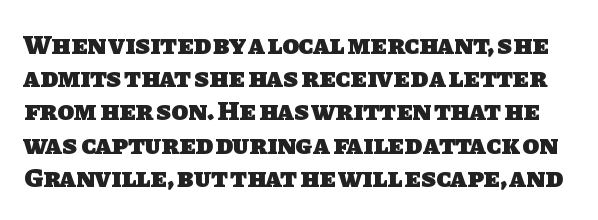
Q: Is the text bold? A: Yes.
Q: Is the text underlined? A: No.
Q: Is the spacing between letters normal or unusually wide? A: Normal.
